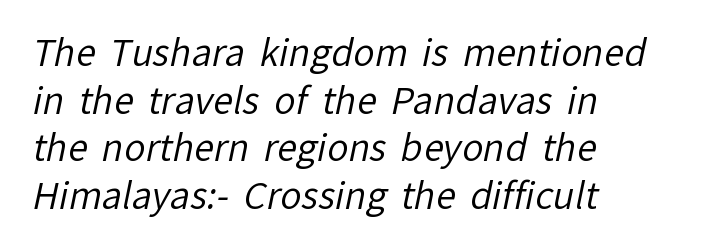
{"serif": "no", "bold": "no", "weight": "regular", "width": "normal", "stroke_contrast": "low", "x_height": "medium", "monospaced": "no", "underline": "no", "align": "left", "line_spacing": "normal", "line_spacing_ratio": 1.32, "letter_spacing": "normal", "letter_spacing_em": 0.0, "glyph_px": 36}
